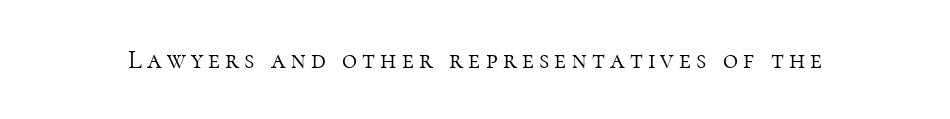
A typesetter would call this heavily tracked-out type. The lettering stays uniformly vertical, giving the passage a roman look. Each stroke keeps to a modest, everyday thickness or less. This rendering features lettering with no underline.
